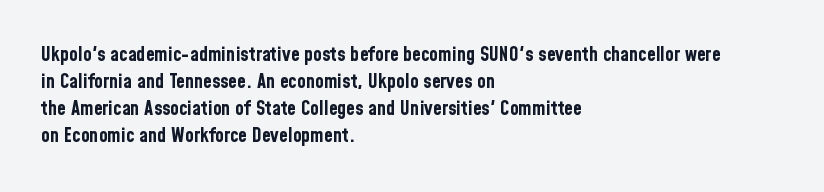
Q: Is the text bold? A: Yes.
Q: Is the text italic (slanted)? A: No, it is upright.
Q: Is the text underlined? A: No.
Q: How is the paragraph aligned? A: Left-aligned.
Q: Is the spacing between letters normal or unusually wide? A: Normal.
Q: Is the spacing between lines tight, normal or loose? A: Normal.
